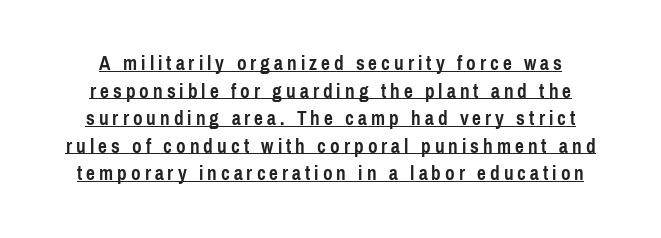
{"italic": "no", "bold": "yes", "underline": "yes", "align": "center", "line_spacing": "normal", "line_spacing_ratio": 1.31, "glyph_px": 21}
